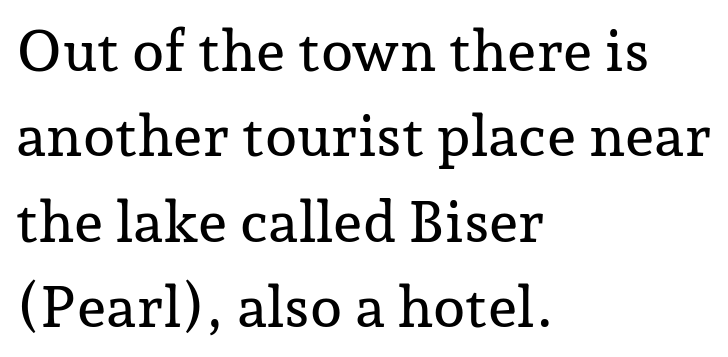
The image shows 58 px serif type, upright; set left-aligned, normal line spacing (1.47x), normal letter spacing, not underlined; low stroke contrast and a medium x-height.
